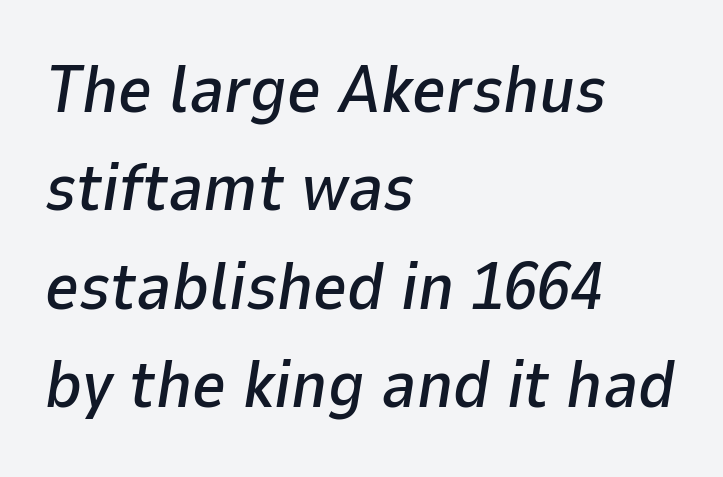
{"italic": "yes", "lean": "right", "slant_degrees": 9, "width": "normal", "stroke_contrast": "low", "x_height": "medium", "monospaced": "no", "underline": "no", "align": "left", "line_spacing": "normal", "line_spacing_ratio": 1.49, "letter_spacing": "normal", "letter_spacing_em": 0.0, "glyph_px": 66}
